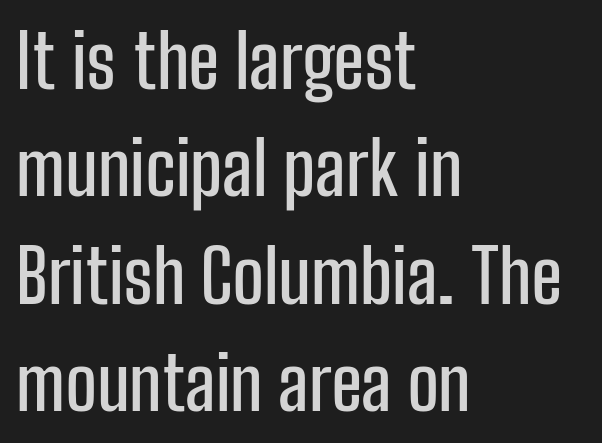
{"serif": "no", "italic": "no", "width": "condensed", "stroke_contrast": "low", "x_height": "medium", "monospaced": "no", "underline": "no", "align": "left", "line_spacing": "normal", "line_spacing_ratio": 1.45, "letter_spacing": "normal", "letter_spacing_em": 0.0, "glyph_px": 74}
